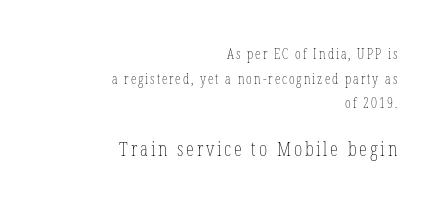
Q: Is the text bold? A: No.
Q: Is the text italic (slanted)? A: No, it is upright.
Q: Is the text underlined? A: No.
Q: How is the paragraph aligned? A: Right-aligned.
Q: Which block of text is set in a larger size, the first (top) or the second (bottom)? A: The second (bottom) one.
